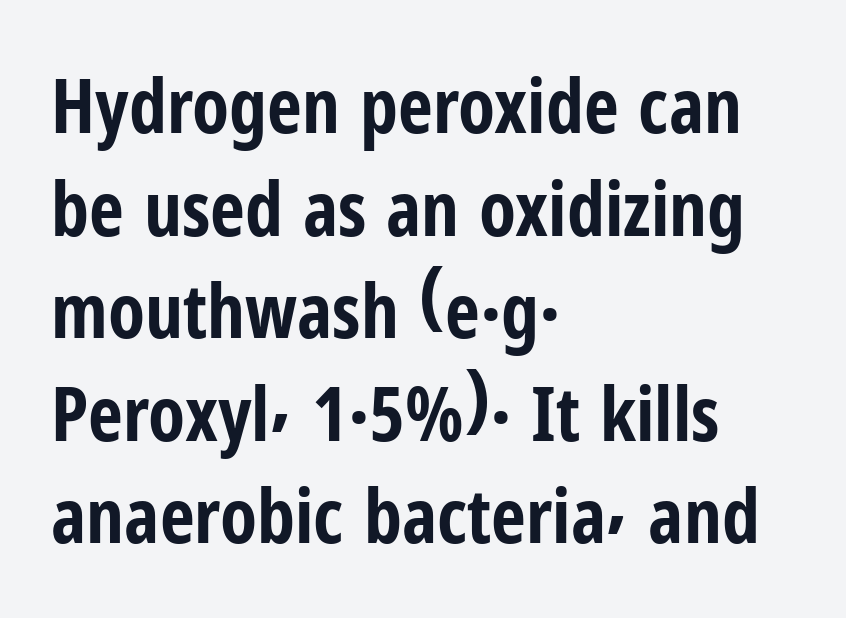
The image shows 76 px bold, condensed sans-serif type, upright; set left-aligned, normal line spacing (1.35x), normal letter spacing, not underlined; low stroke contrast and a medium x-height.
